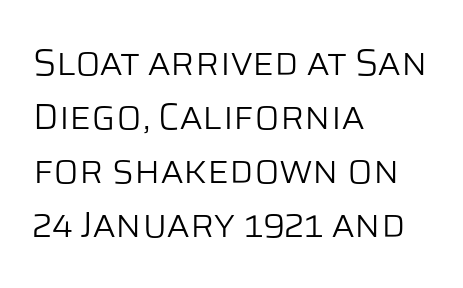
No extra tracking has been applied to these lines. Clear beneath every line of the passage. Regular leading. You could not count columns in this text — the font is proportionally spaced.
